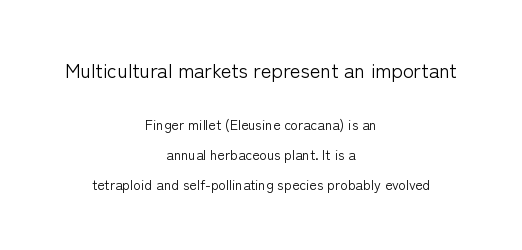
The image shows 20 px text type, upright; set centered, loose line spacing (2.15x), normal letter spacing, not underlined; the first (top) block is 1.43x larger.
